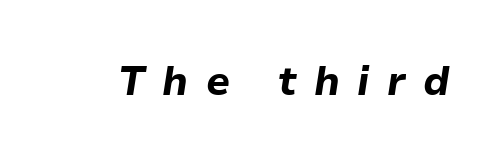
The image shows 40 px bold type, italic (leaning right); set unusually wide letter spacing (+0.44 em), not underlined; low stroke contrast and a medium x-height.
